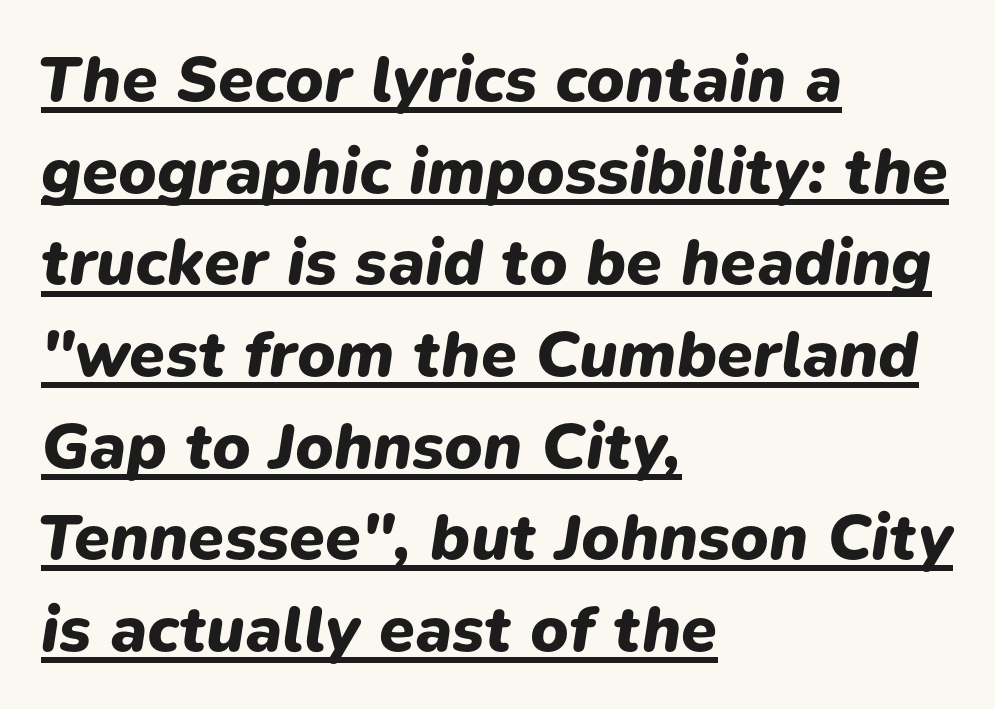
The image shows 65 px heavy type, italic (leaning right); set left-aligned, normal line spacing (1.41x), normal letter spacing, underlined; low stroke contrast and a medium x-height.
